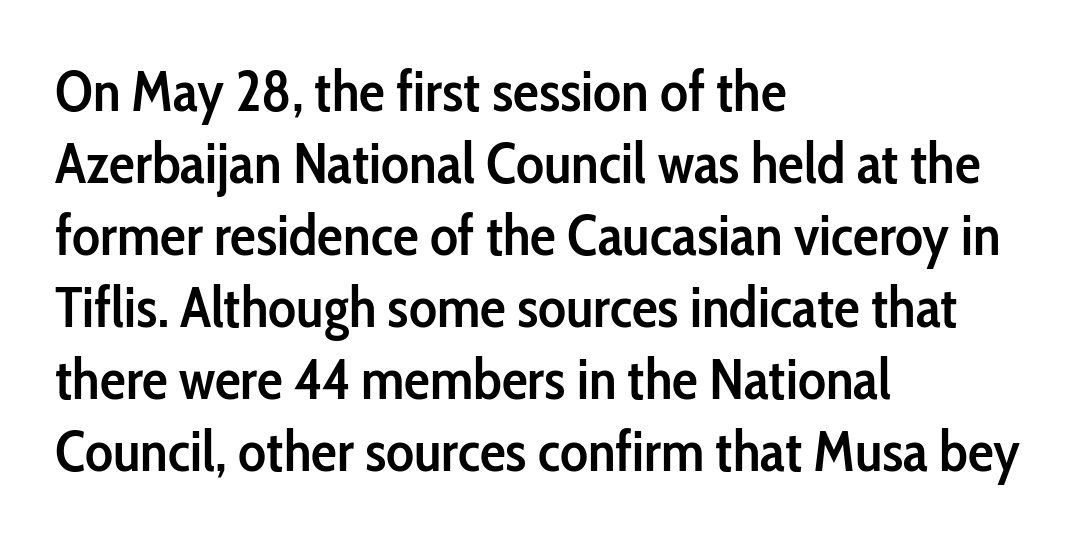
Q: Is the text bold? A: Semi-bold.
Q: Is the text italic (slanted)? A: No, it is upright.
Q: Is the typeface a serif or a sans-serif typeface? A: Sans-serif.
Q: Is the text underlined? A: No.
Q: How is the paragraph aligned? A: Left-aligned.
Q: Is the spacing between letters normal or unusually wide? A: Normal.
Q: Width (condensed, normal, or wide)? A: Condensed.
Q: Stroke contrast? A: Low.
Q: x-height? A: Medium.
Q: Monospaced? A: No.
